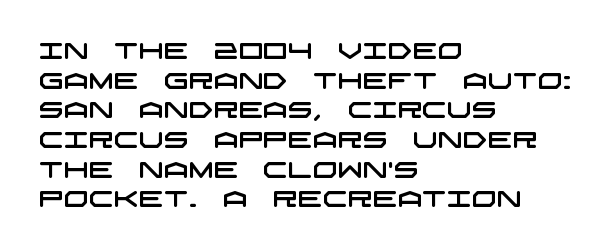
{"underline": "no", "align": "left", "line_spacing": "normal", "line_spacing_ratio": 1.35, "letter_spacing": "normal", "letter_spacing_em": 0.0, "glyph_px": 22}
